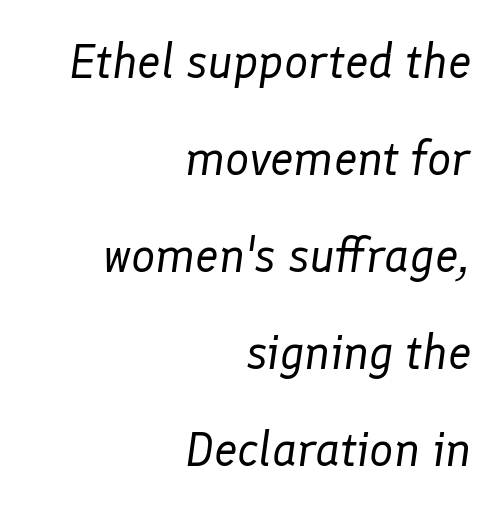
Q: Is the text bold? A: No.
Q: Is the text italic (slanted)? A: Yes, it leans right by about 8 degrees.
Q: Is the text underlined? A: No.
Q: How is the paragraph aligned? A: Right-aligned.
Q: Is the spacing between letters normal or unusually wide? A: Normal.
Q: Is the spacing between lines tight, normal or loose? A: Loose.
Q: Width (condensed, normal, or wide)? A: Normal.
Q: Stroke contrast? A: Low.
Q: x-height? A: Medium.
Q: Monospaced? A: No.
